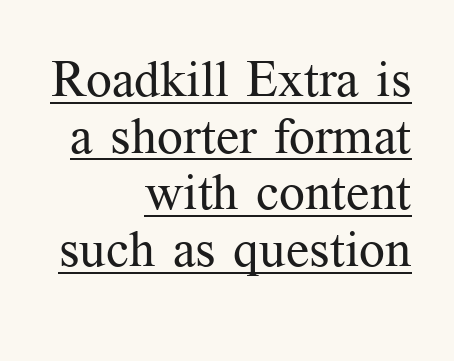
Q: Is the text bold? A: No.
Q: Is the text italic (slanted)? A: No, it is upright.
Q: Is the typeface a serif or a sans-serif typeface? A: Serif.
Q: Is the text underlined? A: Yes.
Q: How is the paragraph aligned? A: Right-aligned.
Q: Is the spacing between letters normal or unusually wide? A: Normal.
Q: Is the spacing between lines tight, normal or loose? A: Tight.
Q: Width (condensed, normal, or wide)? A: Normal.
Q: Stroke contrast? A: Medium.
Q: x-height? A: Medium.
Q: Monospaced? A: No.
